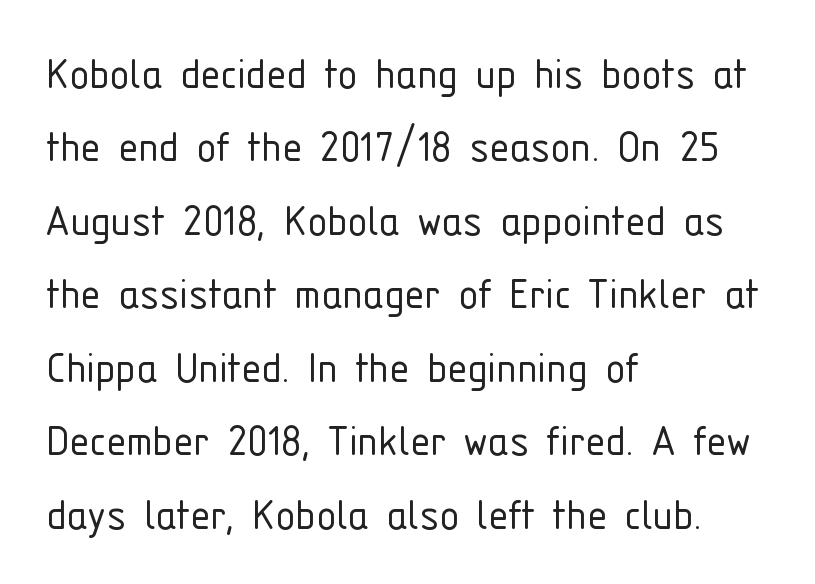
The space beneath each line is pristine and unruled. The text was rendered using a sans face with plain stroke endings. Visually the block forms a straight wall on the left and a jagged coastline on the right. Varying glyph widths throughout — classic text-font behaviour. The gaps between neighbouring characters are ordinary and unremarkable.
